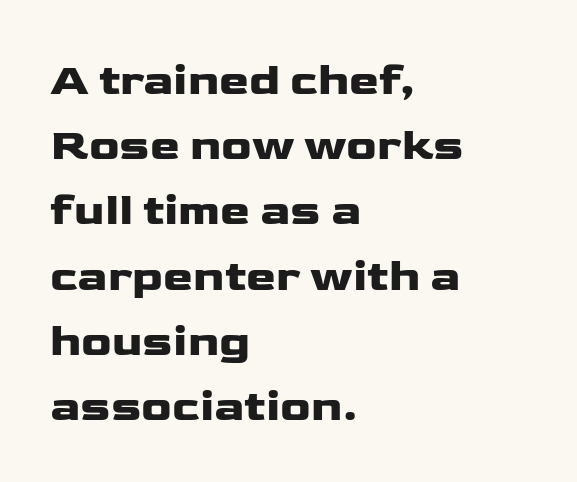
Q: Is the text italic (slanted)? A: No, it is upright.
Q: Is the typeface a serif or a sans-serif typeface? A: Sans-serif.
Q: Is the text underlined? A: No.
Q: How is the paragraph aligned? A: Left-aligned.
Q: Is the spacing between letters normal or unusually wide? A: Normal.
Q: Is the spacing between lines tight, normal or loose? A: Normal.
Q: Width (condensed, normal, or wide)? A: Wide.
Q: Stroke contrast? A: Low.
Q: x-height? A: Medium.
Q: Monospaced? A: No.
